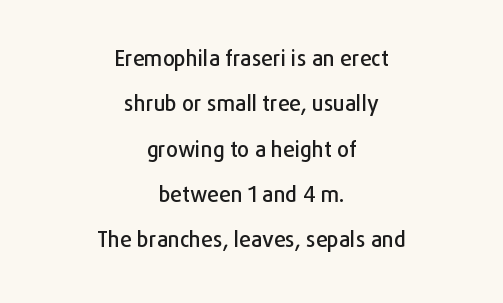
Q: Is the text italic (slanted)? A: No, it is upright.
Q: Is the text underlined? A: No.
Q: How is the paragraph aligned? A: Centered.
Q: Is the spacing between letters normal or unusually wide? A: Normal.
Q: Is the spacing between lines tight, normal or loose? A: Loose.
